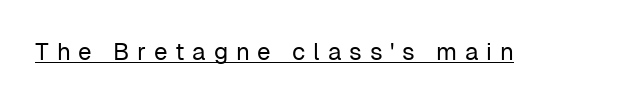
{"italic": "no", "bold": "no", "underline": "yes", "letter_spacing": "wide", "letter_spacing_em": 0.32, "glyph_px": 24}
